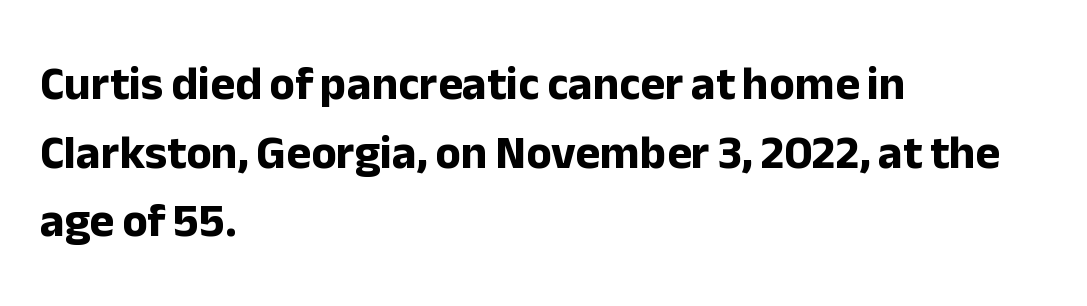
No word sits above an underline. If you drew a ruler down the left edge, every line would touch it. Compared with typical paragraphs, the rows here are spaced about the same. No feet cap the strokes, marking this as sans-serif type. You can tell it's not italic because the verticals are truly vertical.
